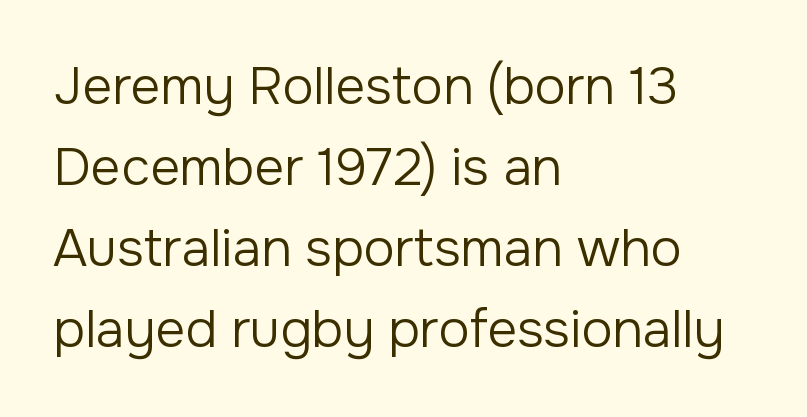
Ordinary non-slanted type is in use. Looks like regular typesetting: each glyph gets only the width it needs. Visually the block forms a straight wall on the left and a jagged coastline on the right. Each stroke keeps to a modest, everyday thickness or less.
